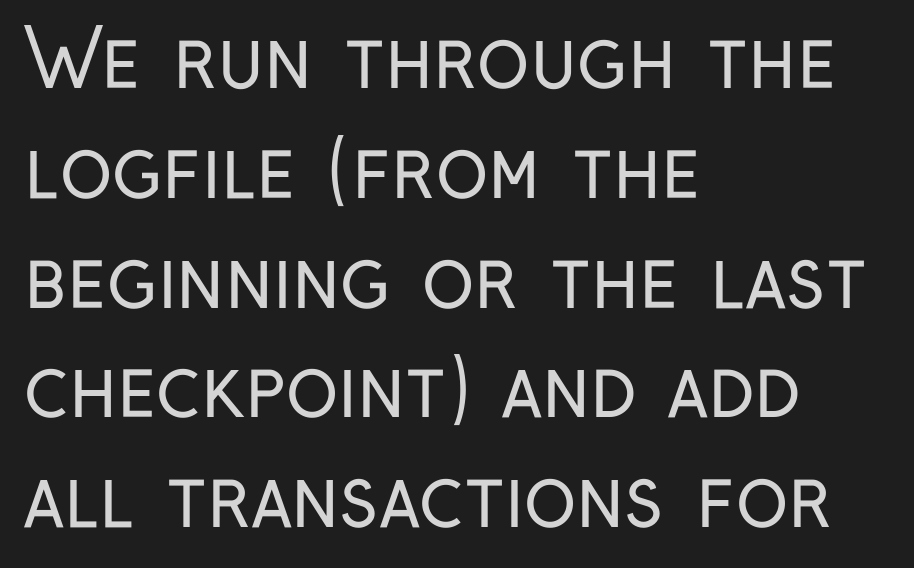
Q: Is the text bold? A: No.
Q: Is the text italic (slanted)? A: No, it is upright.
Q: Is the typeface a serif or a sans-serif typeface? A: Sans-serif.
Q: Is the text underlined? A: No.
Q: How is the paragraph aligned? A: Left-aligned.
Q: Is the spacing between letters normal or unusually wide? A: Normal.
Q: Is the spacing between lines tight, normal or loose? A: Normal.
Q: Width (condensed, normal, or wide)? A: Condensed.
Q: Stroke contrast? A: Low.
Q: x-height? A: Medium.
Q: Monospaced? A: No.
